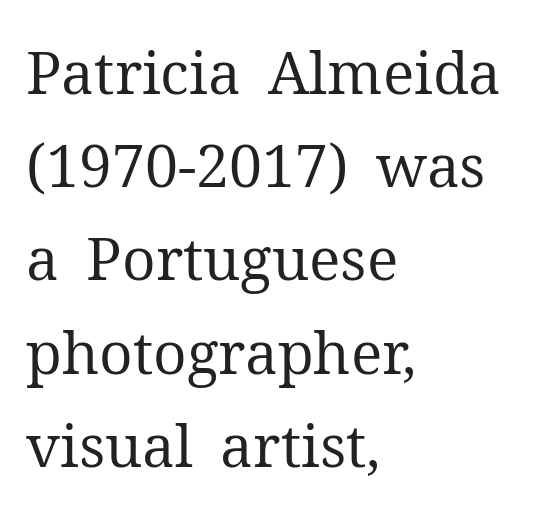
The font is comparable to plain body text, perhaps lighter. Typographically, this falls in the serif category. A typesetter would call this leading conventional body-copy spacing. Horizontally, the lines are justified to the leading edge only. These lines are rendered in a variable-pitch font.
